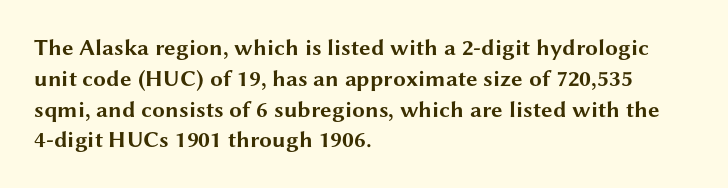
{"italic": "no", "bold": "yes", "underline": "no", "align": "left", "line_spacing": "normal", "line_spacing_ratio": 1.34, "letter_spacing": "normal", "letter_spacing_em": 0.0, "glyph_px": 23}
